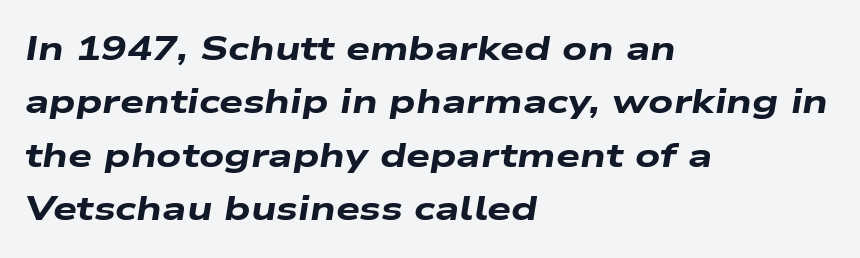
The image shows 34 px heavy, wide type, italic (leaning right); set left-aligned, normal line spacing (1.57x), normal letter spacing, not underlined; low stroke contrast and a medium x-height.
